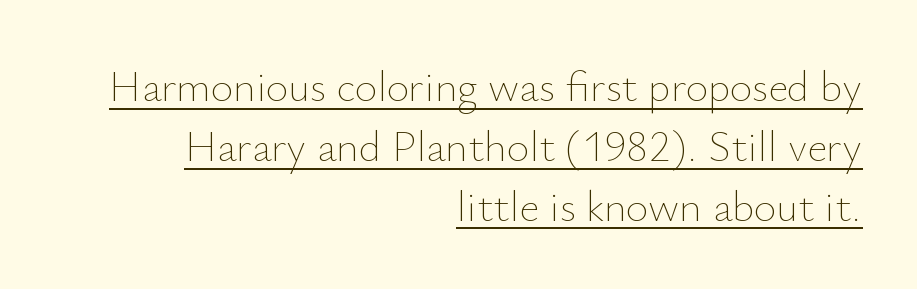
{"italic": "no", "bold": "no", "weight": "thin", "width": "normal", "stroke_contrast": "low", "x_height": "small", "monospaced": "no", "underline": "yes", "align": "right", "line_spacing": "normal", "line_spacing_ratio": 1.39, "letter_spacing": "normal", "letter_spacing_em": 0.0, "glyph_px": 43}
